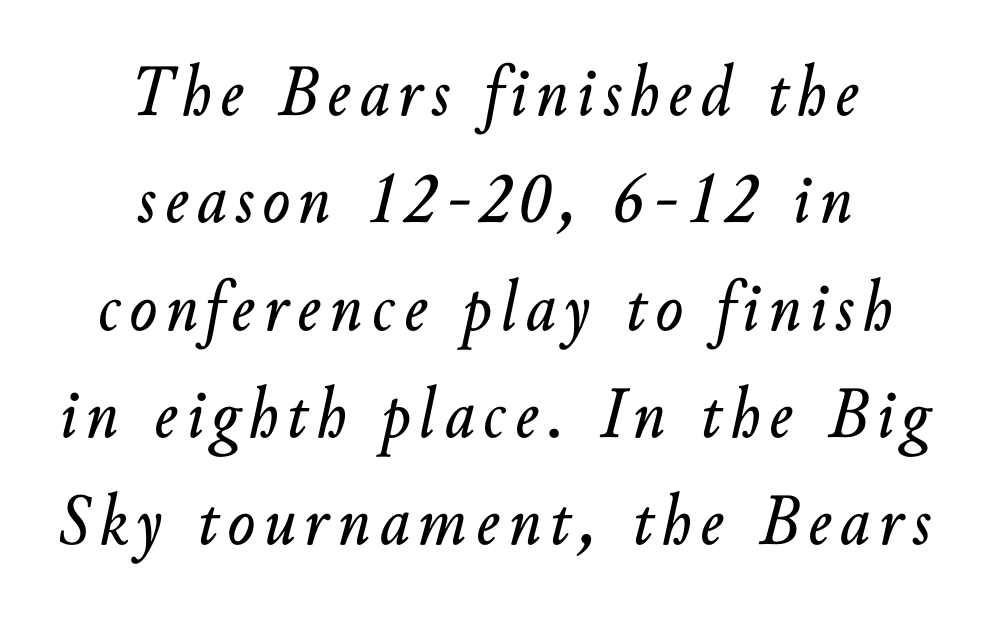
{"italic": "yes", "lean": "right", "slant_degrees": 10, "width": "normal", "stroke_contrast": "low", "x_height": "small", "monospaced": "no", "underline": "no", "align": "center", "line_spacing": "normal", "line_spacing_ratio": 1.47, "glyph_px": 73}
